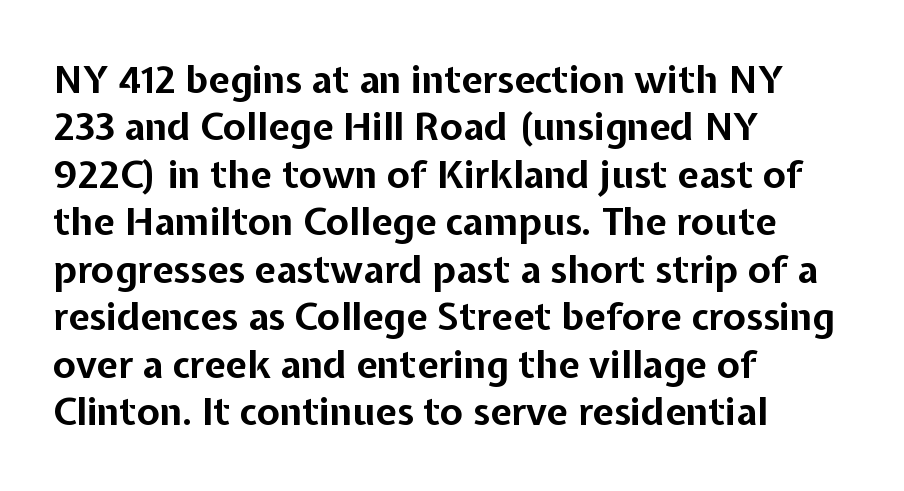
The image shows 38 px bold sans-serif type, upright; set left-aligned, normal line spacing (1.25x), normal letter spacing, not underlined; low stroke contrast and a medium x-height.
